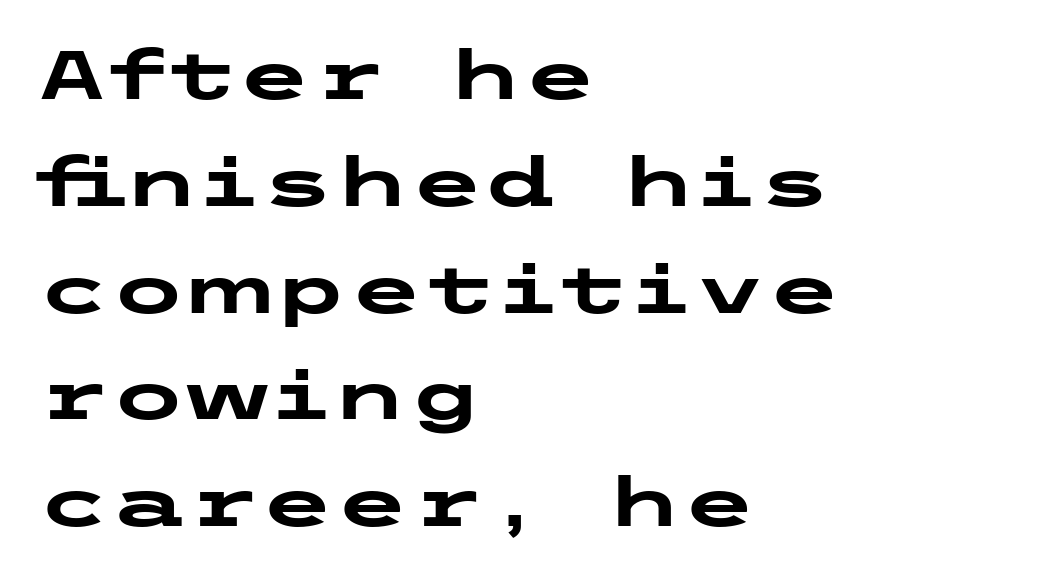
These lines stack with their left ends in a neat column. Nope, no serifs anywhere on these letters. Compared with typical paragraphs, the rows here are spaced about the same. Glyph-to-glyph distance matches everyday printed text.
